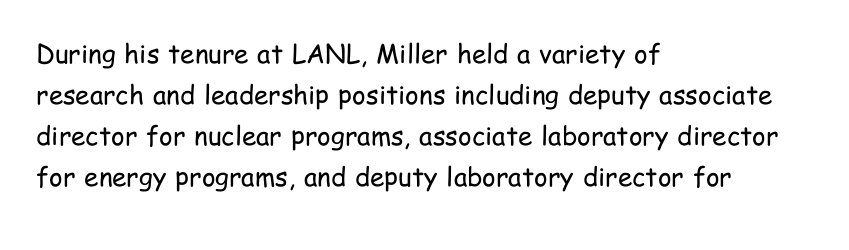
The words here are not underlined. Unbolded letterforms with no extra heft. Quick note: interline space is typical. These lines stack with their left ends in a neat column. Ordinary non-slanted type is in use. Here the glyphs are tracked normally, forming tight word shapes.
